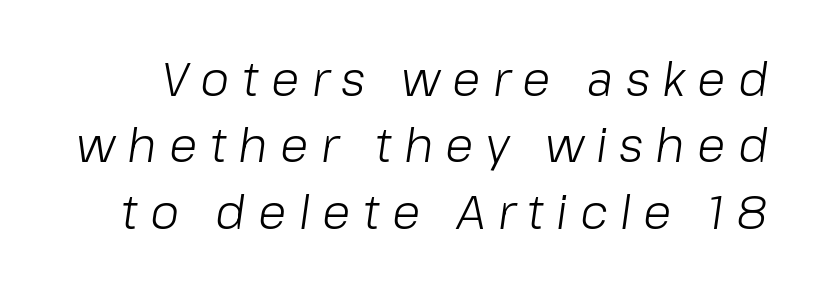
Summary of weight: not heavy and not bold. Do the characters align in a grid? No, the font is proportional. These lines sit exactly where default settings would place them. Inter-character spacing is expanded well beyond the font's built-in metrics. Every character sits at an angle, as italics do.
